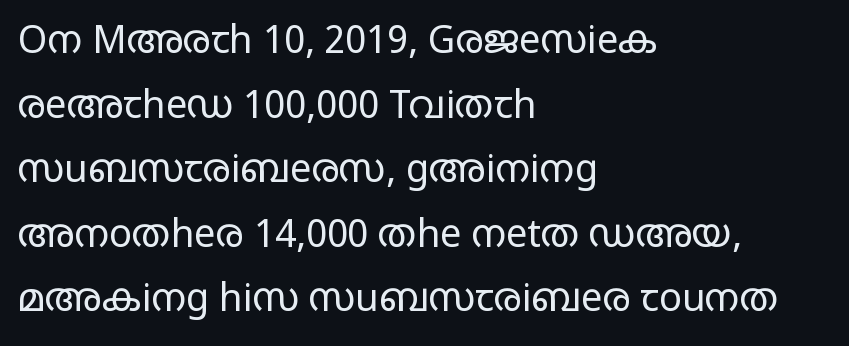
Q: Is the text bold? A: No.
Q: Is the text italic (slanted)? A: No, it is upright.
Q: Is the typeface a serif or a sans-serif typeface? A: Sans-serif.
Q: Is the text underlined? A: No.
Q: How is the paragraph aligned? A: Left-aligned.
Q: Is the spacing between letters normal or unusually wide? A: Normal.
Q: Is the spacing between lines tight, normal or loose? A: Normal.
Q: Width (condensed, normal, or wide)? A: Wide.
Q: Stroke contrast? A: Low.
Q: x-height? A: Large.
Q: Monospaced? A: No.
